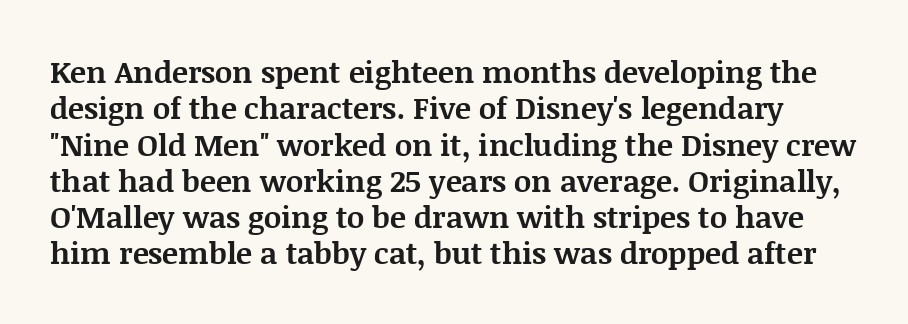
The image shows 30 px bold serif type, upright; set line spacing 1.21x, normal letter spacing, not underlined; medium stroke contrast and a large x-height.
